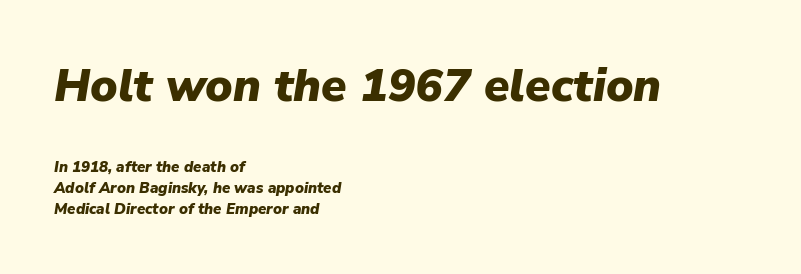
If you measured baseline to baseline, you'd find a middling distance. A typesetter would call this proportional, since set widths differ per character. This rendering features lettering with no underline. The rendering applies a slant to the glyphs. Scale decreases going downward across the two blocks. How heavy is the stroke? Heavy — this is a bold.
